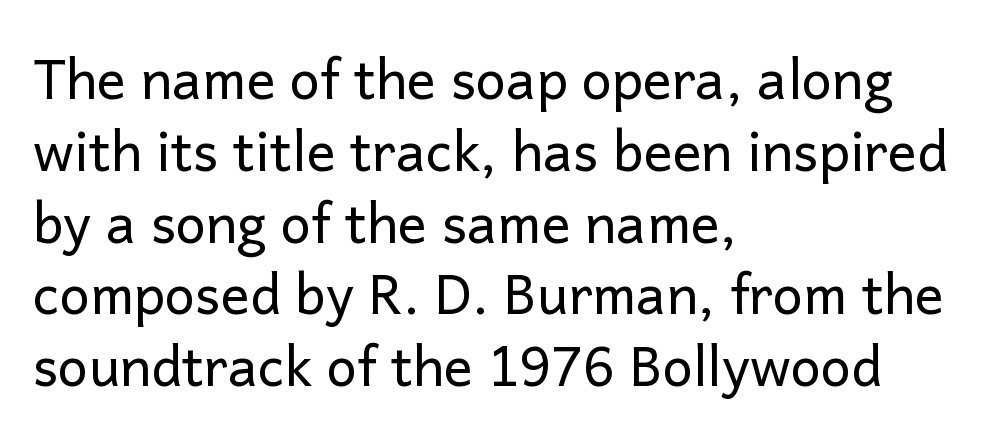
{"serif": "no", "italic": "no", "bold": "no", "weight": "regular", "width": "normal", "stroke_contrast": "low", "x_height": "medium", "monospaced": "no", "underline": "no", "align": "left", "line_spacing": "normal", "line_spacing_ratio": 1.33, "letter_spacing": "normal", "letter_spacing_em": 0.0, "glyph_px": 54}
